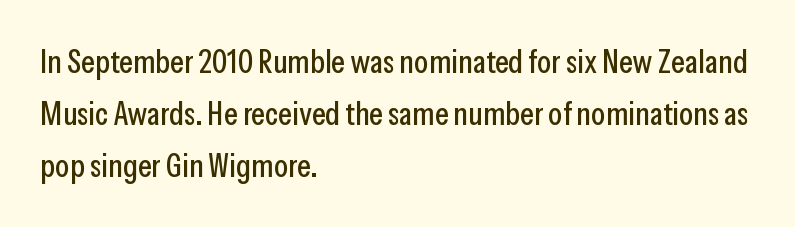
The image shows 33 px condensed sans-serif type, upright; set left-aligned, normal line spacing (1.57x), normal letter spacing, not underlined; low stroke contrast and a medium x-height.
